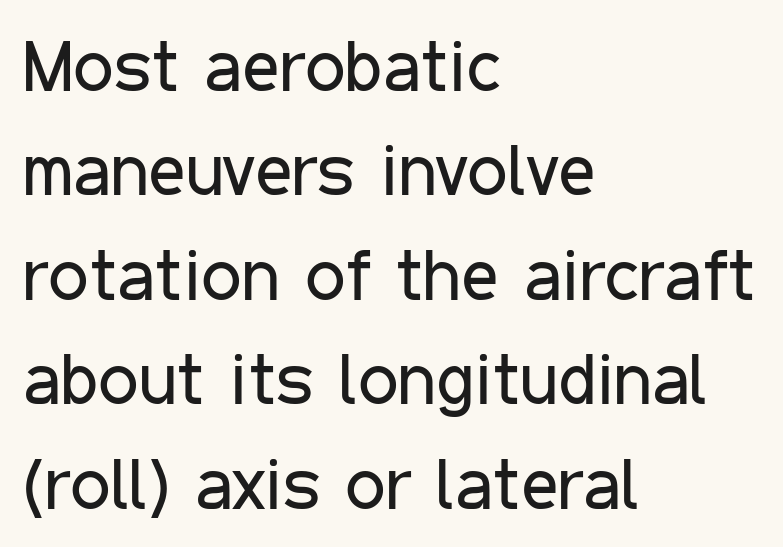
Visually the block forms a straight wall on the left and a jagged coastline on the right. The letters stand upright; this is a roman face. The passage shown is typed in a proportional face where columns would drift. Notice how descenders clear the ascenders below comfortably — that's standard leading. What kind of face is this? One without serifs — a sans. The zone under the glyphs is completely vacant.
